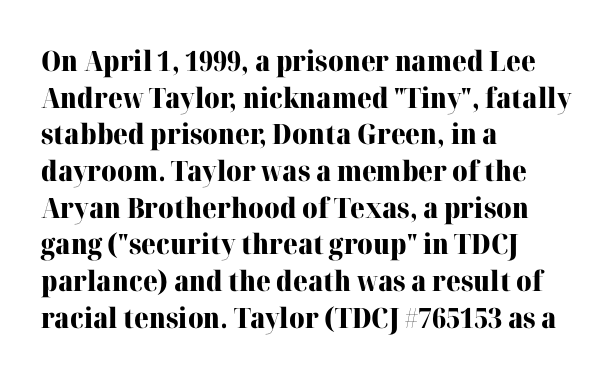
Q: Is the text bold? A: Yes.
Q: Is the text italic (slanted)? A: No, it is upright.
Q: Is the typeface a serif or a sans-serif typeface? A: Serif.
Q: Is the text underlined? A: No.
Q: How is the paragraph aligned? A: Left-aligned.
Q: Is the spacing between letters normal or unusually wide? A: Normal.
Q: Is the spacing between lines tight, normal or loose? A: Normal.
Q: Width (condensed, normal, or wide)? A: Normal.
Q: Stroke contrast? A: High.
Q: x-height? A: Medium.
Q: Monospaced? A: No.
